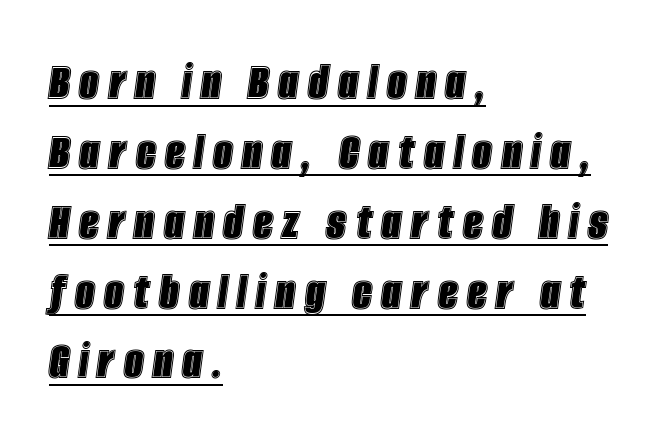
The image shows 55 px condensed type, italic (leaning right); set left-aligned, normal line spacing (1.27x), underlined; a large x-height.
